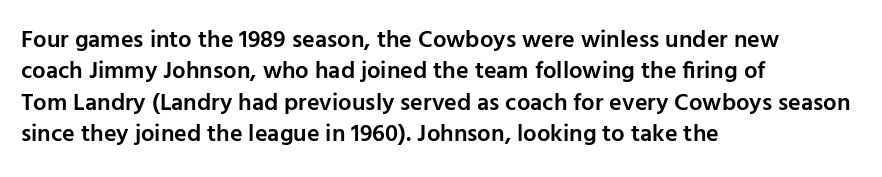
The image shows 24 px text type, upright; set left-aligned, normal line spacing (1.31x), normal letter spacing, not underlined.
